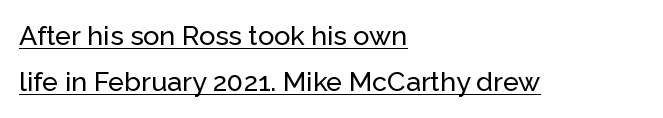
{"italic": "no", "underline": "yes", "align": "left", "line_spacing_ratio": 1.71, "letter_spacing": "normal", "letter_spacing_em": 0.0, "glyph_px": 27}
